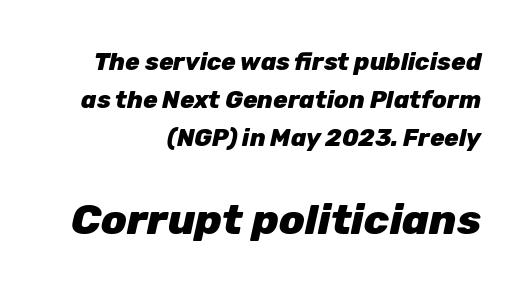
Q: Is the text bold? A: Yes.
Q: Is the text italic (slanted)? A: Yes, it leans right by about 12 degrees.
Q: Is the text underlined? A: No.
Q: How is the paragraph aligned? A: Right-aligned.
Q: Is the spacing between letters normal or unusually wide? A: Normal.
Q: Is the spacing between lines tight, normal or loose? A: Normal.
Q: Which block of text is set in a larger size, the first (top) or the second (bottom)? A: The second (bottom) one.
Q: Width (condensed, normal, or wide)? A: Normal.
Q: Stroke contrast? A: Low.
Q: x-height? A: Medium.
Q: Monospaced? A: No.
